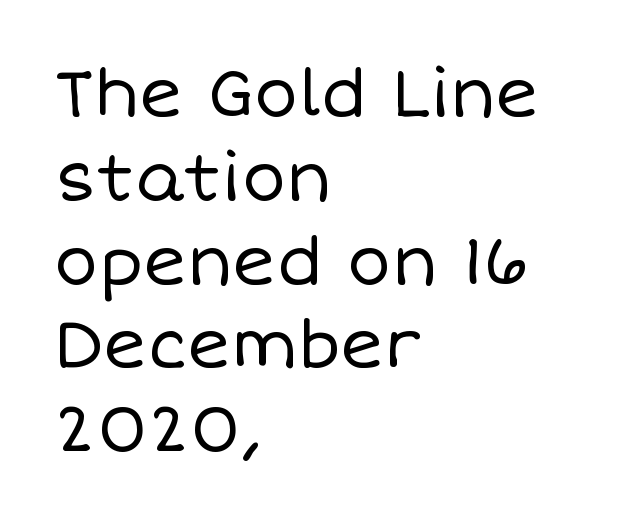
The image shows 66 px regular-weight type, upright; set left-aligned, normal line spacing (1.27x), normal letter spacing, not underlined; low stroke contrast and a large x-height.
